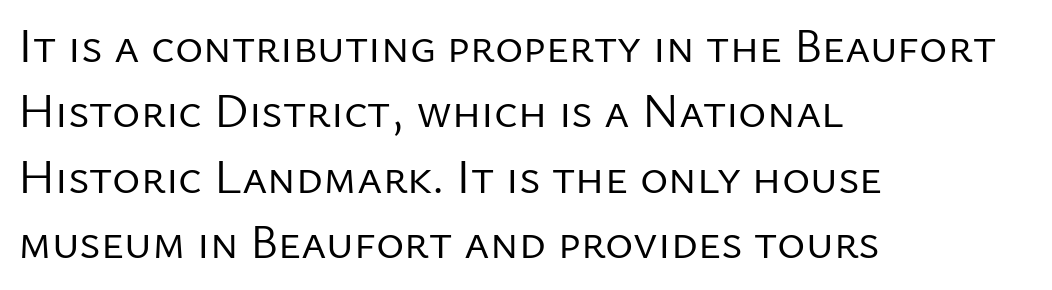
The rows are spaced the way most documents space them. The words here are not underlined. Does the type have serifs? No, each stem ends abruptly. The letters advance in unequal steps, a hallmark of proportional type. No extra ink here — the face is not bold.
